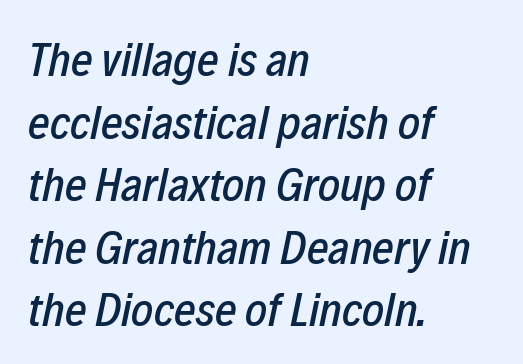
{"italic": "yes", "lean": "right", "slant_degrees": 12, "width": "condensed", "stroke_contrast": "low", "x_height": "medium", "monospaced": "no", "underline": "no", "align": "left", "line_spacing": "normal", "line_spacing_ratio": 1.33, "letter_spacing": "normal", "letter_spacing_em": 0.0, "glyph_px": 47}
